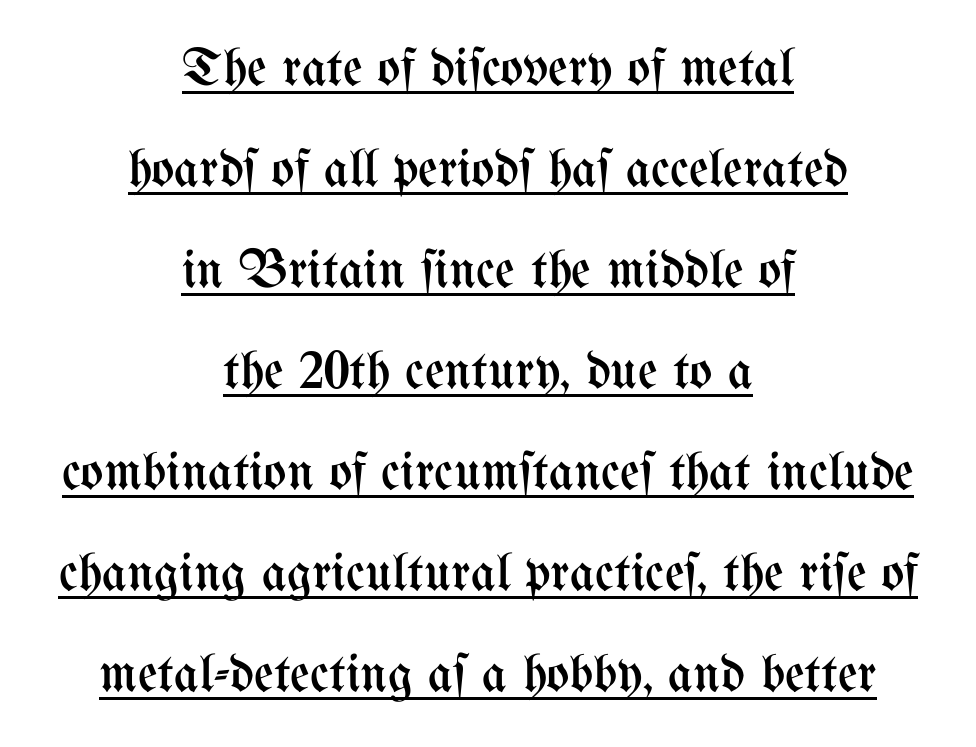
No chunkiness to these letters — they're not bold. Caption: multi-line text, centered on the measure. Italic: no, the glyphs are upright roman. The gaps between neighbouring characters are ordinary and unremarkable. Every word sits above its own underline.
